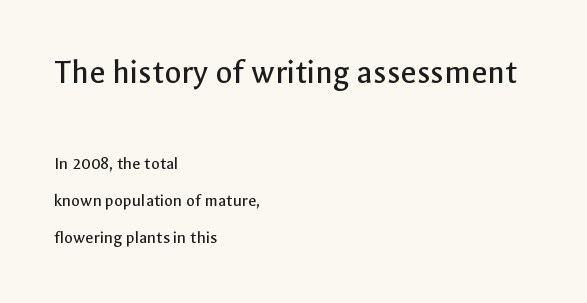
Q: Is the text bold? A: No.
Q: Is the text italic (slanted)? A: No, it is upright.
Q: Is the typeface a serif or a sans-serif typeface? A: Sans-serif.
Q: Is the text underlined? A: No.
Q: How is the paragraph aligned? A: Left-aligned.
Q: Is the spacing between letters normal or unusually wide? A: Normal.
Q: Is the spacing between lines tight, normal or loose? A: Loose.
Q: Which block of text is set in a larger size, the first (top) or the second (bottom)? A: The first (top) one.
Q: Width (condensed, normal, or wide)? A: Normal.
Q: x-height? A: Medium.
Q: Monospaced? A: No.
